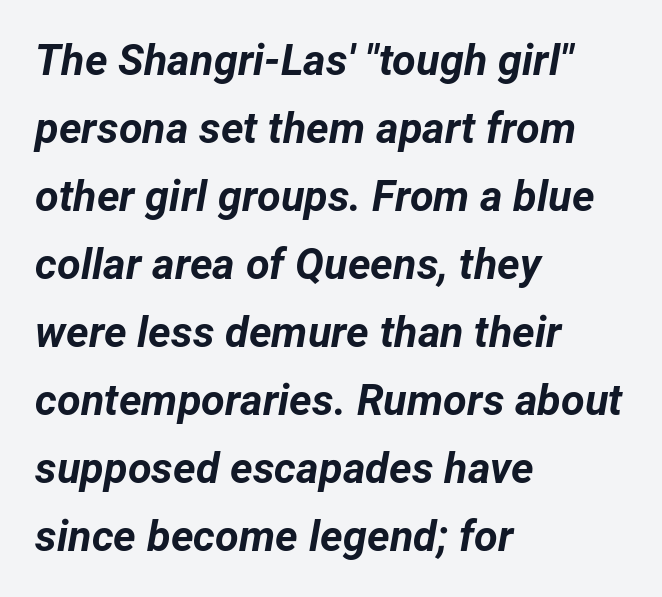
The image shows 43 px bold type, italic (leaning right); set left-aligned, normal line spacing (1.58x), normal letter spacing, not underlined; low stroke contrast and a medium x-height.
